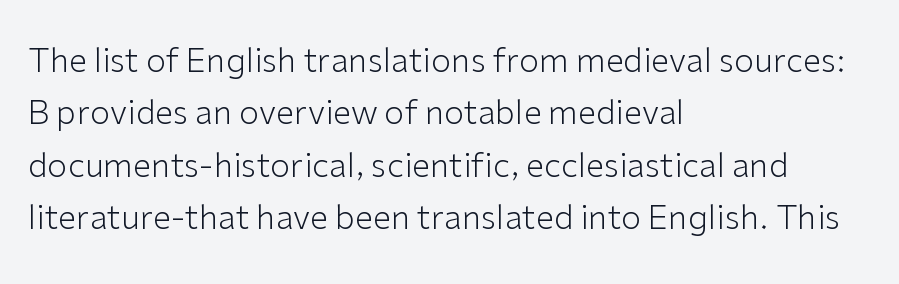
The image shows 33 px light sans-serif type, upright; set left-aligned, normal line spacing (1.59x), normal letter spacing, not underlined; low stroke contrast and a medium x-height.
